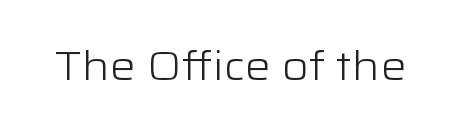
{"serif": "no", "italic": "no", "bold": "no", "weight": "light", "width": "wide", "stroke_contrast": "low", "x_height": "medium", "monospaced": "no", "underline": "no", "letter_spacing": "normal", "letter_spacing_em": 0.0, "glyph_px": 41}
